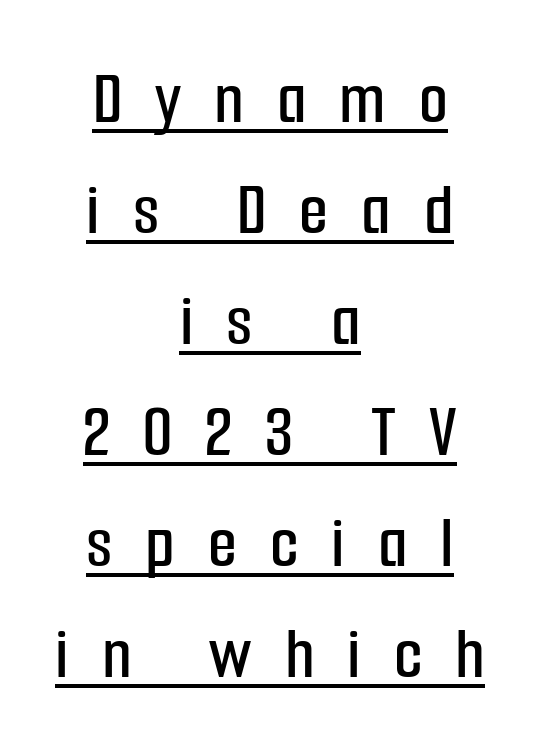
Q: Is the text italic (slanted)? A: No, it is upright.
Q: Is the typeface a serif or a sans-serif typeface? A: Sans-serif.
Q: Is the text underlined? A: Yes.
Q: How is the paragraph aligned? A: Centered.
Q: Is the spacing between letters normal or unusually wide? A: Unusually wide.
Q: Is the spacing between lines tight, normal or loose? A: Normal.
Q: Width (condensed, normal, or wide)? A: Condensed.
Q: Stroke contrast? A: Low.
Q: x-height? A: Medium.
Q: Monospaced? A: No.
